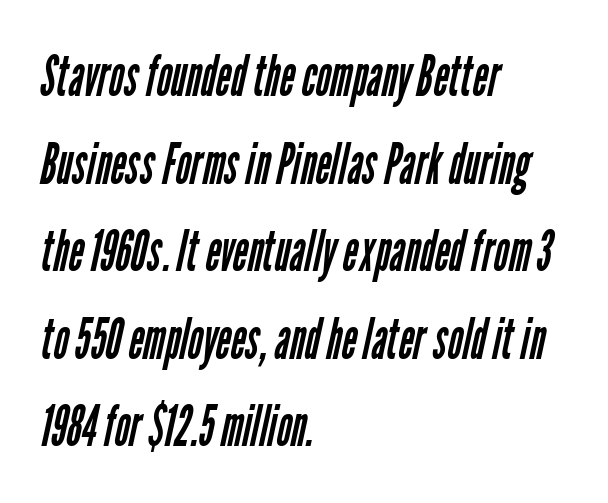
In terms of letterspacing, this is plain default setting. A typesetter would label this face a sans. Rows of type keep a routine distance in the vertical direction. Caption: multi-line text, flush left, ragged right.
